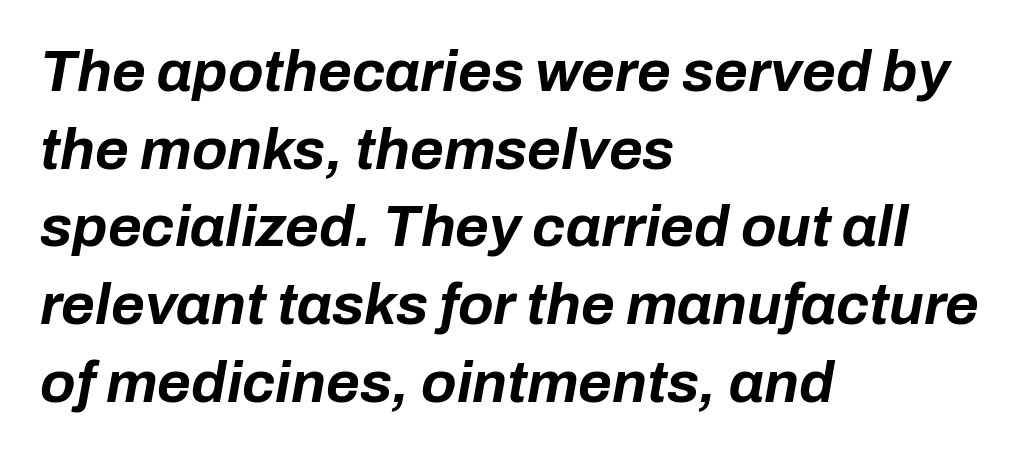
The characters look thick and weighty, a clear bold. Each new line begins a customary step beneath the previous one. A typesetter would call this zero additional tracking. A typesetter would call this proportional, since set widths differ per character.
